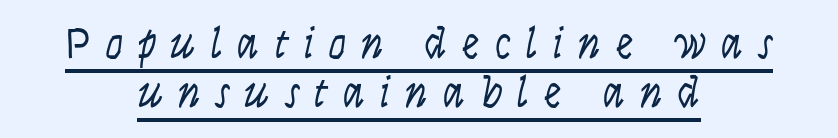
Where is the straight margin? There isn't one; the lines are centered. Looks like someone drew a line under every word here. There is plenty of visible air inserted between adjacent glyphs. The typeface has the unassuming heft of standard copy or less.
